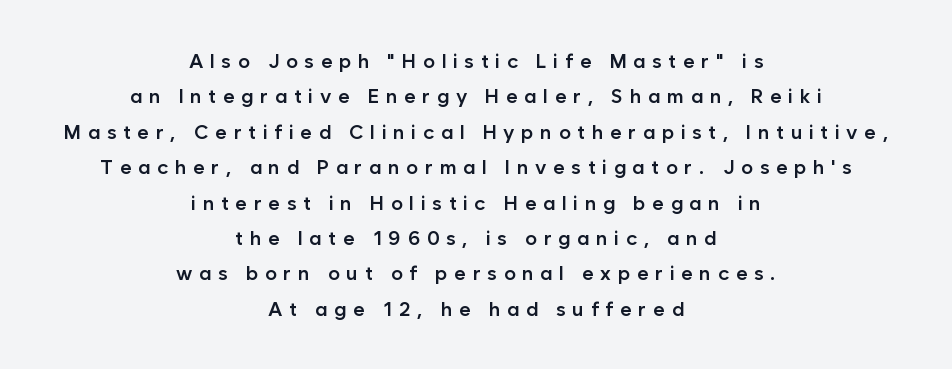
In terms of weight, the rendering is demibold, just under bold. You can tell it's not italic because the verticals are truly vertical. In terms of letterspacing, this is a distinctly airy, spread setting. One-word summary of the alignment: center. Check under the words: just untouched page.
